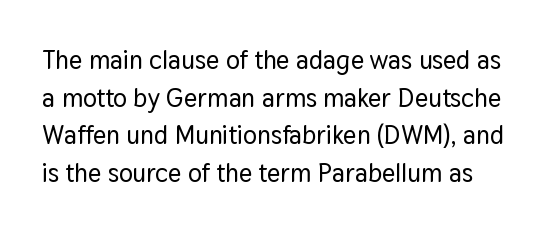
The passage shown has conventional tracking throughout. The leading is moderate, giving the passage an even texture. Upright lettering throughout. Nobody drew a line under any word here.
